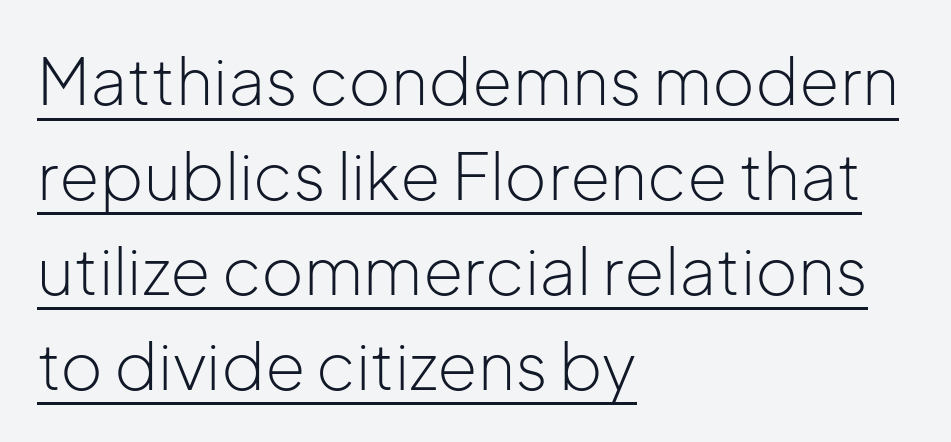
Casual observation: everything's shoved over to the left. These lines are rendered in a variable-pitch font. Unbolded letterforms with no extra heft. Reading down the column, the eye jumps a familiar distance to each next line. This sample uses plain, unmodified letter spacing.
